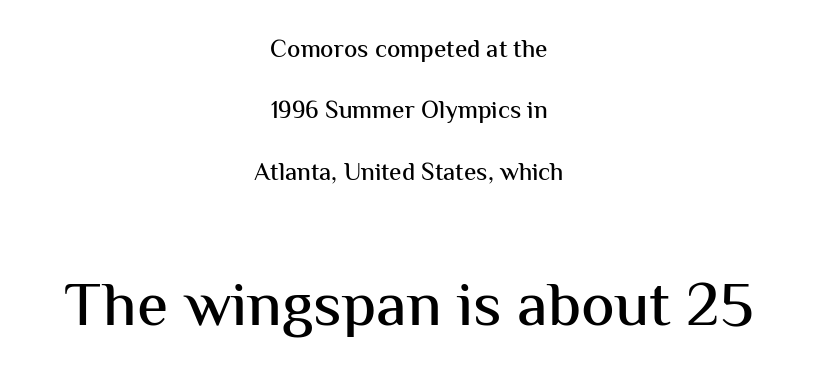
Q: Is the text italic (slanted)? A: No, it is upright.
Q: Is the typeface a serif or a sans-serif typeface? A: Sans-serif.
Q: Is the text underlined? A: No.
Q: How is the paragraph aligned? A: Centered.
Q: Is the spacing between letters normal or unusually wide? A: Normal.
Q: Is the spacing between lines tight, normal or loose? A: Loose.
Q: Which block of text is set in a larger size, the first (top) or the second (bottom)? A: The second (bottom) one.
Q: Width (condensed, normal, or wide)? A: Normal.
Q: Stroke contrast? A: Medium.
Q: x-height? A: Medium.
Q: Monospaced? A: No.
